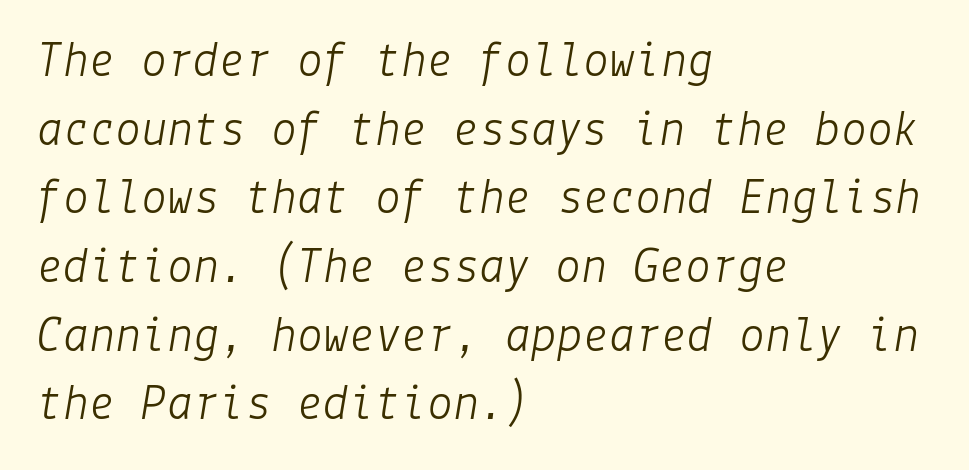
{"italic": "yes", "lean": "right", "slant_degrees": 9, "bold": "no", "weight": "light", "width": "normal", "stroke_contrast": "low", "x_height": "medium", "underline": "no", "align": "left", "line_spacing": "normal", "line_spacing_ratio": 1.32, "letter_spacing": "normal", "letter_spacing_em": 0.0, "glyph_px": 52}
